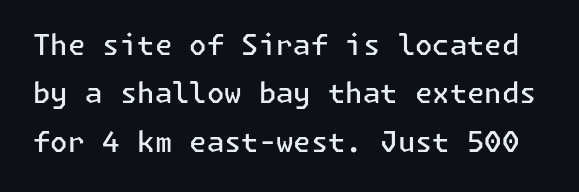
The designer went with a sans here, leaving each stem footless. The zone under the glyphs is completely vacant. The lettering stays uniformly vertical, giving the passage a roman look. The rendering uses a semibold face; strokes are thickened but not to full bold. The passage shown has conventional tracking throughout.
